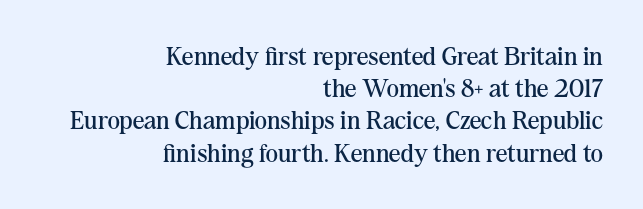
The image shows 26 px text type, upright; set right-aligned, line spacing 1.24x, normal letter spacing, not underlined.
